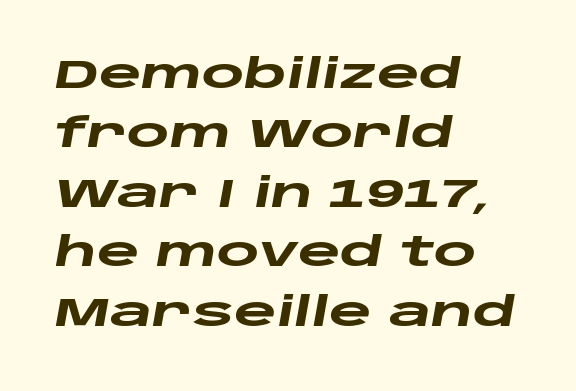
Q: Is the text bold? A: Yes.
Q: Is the text italic (slanted)? A: Yes, it leans right by about 10 degrees.
Q: Is the text underlined? A: No.
Q: How is the paragraph aligned? A: Left-aligned.
Q: Is the spacing between letters normal or unusually wide? A: Normal.
Q: Is the spacing between lines tight, normal or loose? A: Normal.
Q: Width (condensed, normal, or wide)? A: Wide.
Q: Stroke contrast? A: Low.
Q: x-height? A: Large.
Q: Monospaced? A: No.
